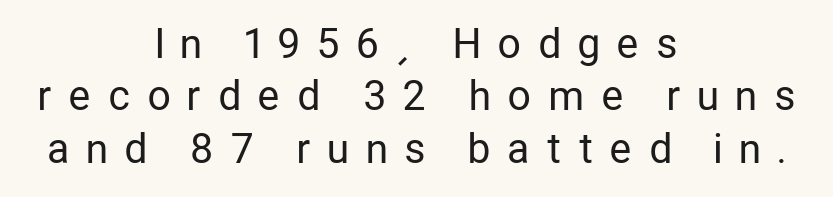
{"serif": "no", "italic": "no", "bold": "no", "weight": "regular", "width": "condensed", "stroke_contrast": "low", "x_height": "medium", "monospaced": "no", "underline": "no", "align": "center", "line_spacing": "normal", "line_spacing_ratio": 1.31, "letter_spacing": "wide", "letter_spacing_em": 0.46, "glyph_px": 40}
